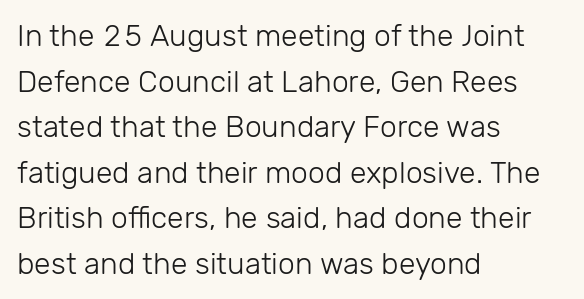
The image shows 30 px light sans-serif type, upright; set left-aligned, normal line spacing (1.52x), normal letter spacing, not underlined; low stroke contrast and a medium x-height.
